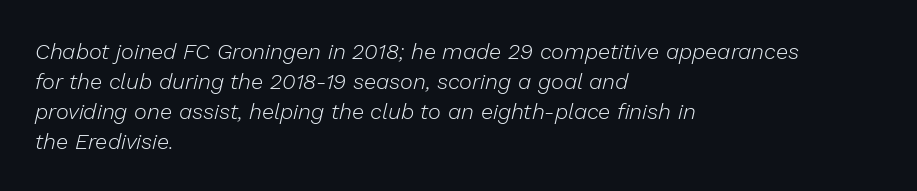
These lines are set flush left with a ragged right edge. Rule under the text: the space is simply empty. Baseline-to-baseline distance is the conventional proportion of letter height. Counters stay open thanks to moderate or lighter strokes. The rendering applies a slant to the glyphs.
